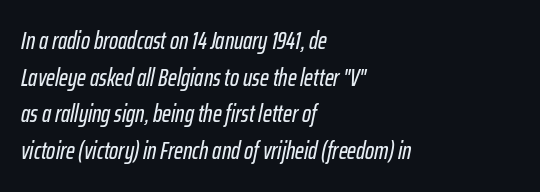
Students, observe: this is what conventionally led text looks like. The zone under the glyphs is completely vacant. The letters sit at their default tracking, neither squeezed nor spread. Looking at the ascenders, they clearly lean. Reading down the block, your eye returns to a fixed left position each line.
